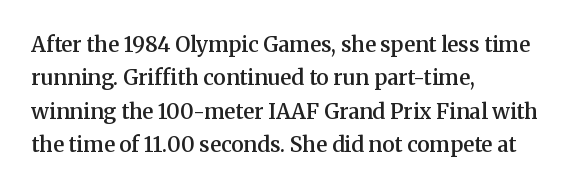
Typographic density is moderately raised because the face is semibold. Letter spacing: default. Vertically, the passage feels balanced, rows spaced as you'd expect. In terms of posture, this sample is upright. These lines stack with their left ends in a neat column.
